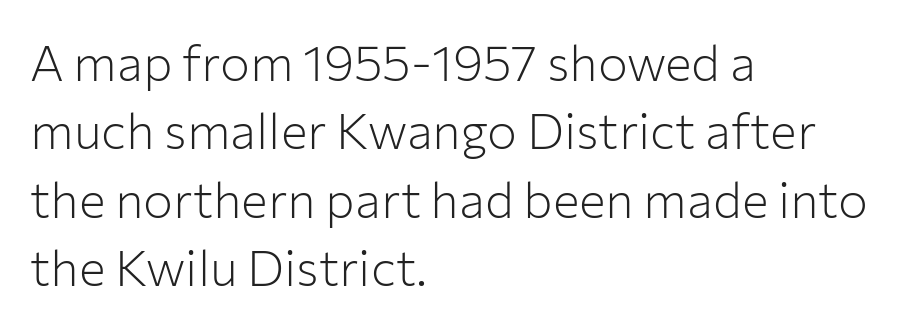
Q: Is the text bold? A: No.
Q: Is the text italic (slanted)? A: No, it is upright.
Q: Is the typeface a serif or a sans-serif typeface? A: Sans-serif.
Q: Is the text underlined? A: No.
Q: How is the paragraph aligned? A: Left-aligned.
Q: Is the spacing between letters normal or unusually wide? A: Normal.
Q: Is the spacing between lines tight, normal or loose? A: Normal.
Q: Width (condensed, normal, or wide)? A: Normal.
Q: Stroke contrast? A: Low.
Q: x-height? A: Medium.
Q: Monospaced? A: No.
